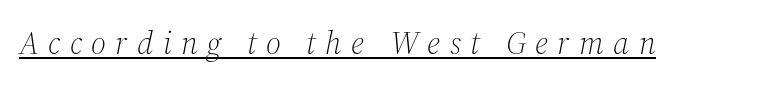
{"serif": "yes", "italic": "yes", "lean": "right", "slant_degrees": 12, "bold": "no", "weight": "light", "width": "normal", "stroke_contrast": "medium", "x_height": "medium", "monospaced": "no", "underline": "yes", "letter_spacing": "wide", "letter_spacing_em": 0.28, "glyph_px": 33}
